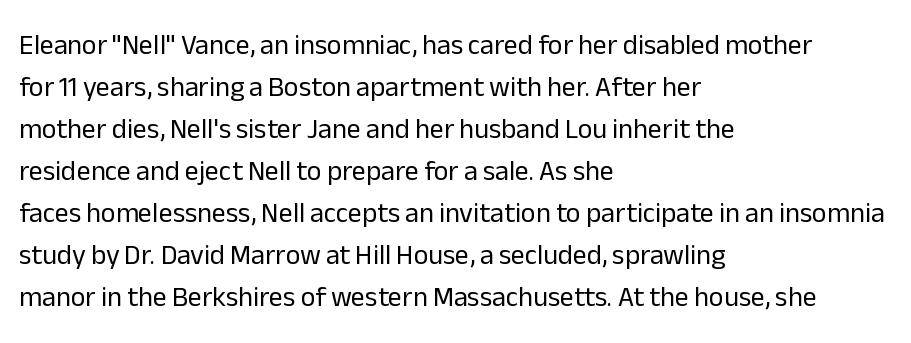
The horizontal fit of the characters is conventional and even. Unlike a traditional serif, this face leaves its strokes unadorned. You could not count columns in this text — the font is proportionally spaced. Italic? Not at all — the glyphs are vertical. The face looks like a standard text weight, possibly lighter.
